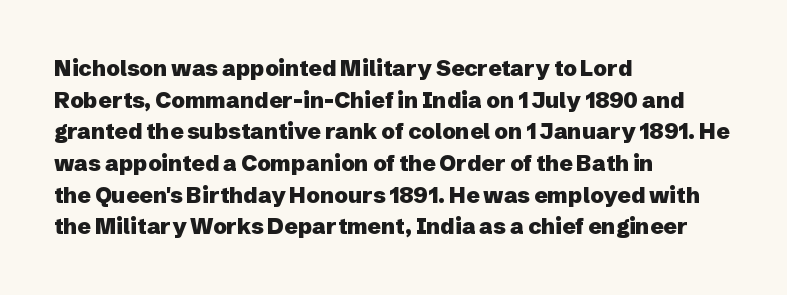
{"italic": "no", "bold": "yes", "underline": "no", "align": "left", "line_spacing": "normal", "line_spacing_ratio": 1.44, "letter_spacing": "normal", "letter_spacing_em": 0.0, "glyph_px": 22}
